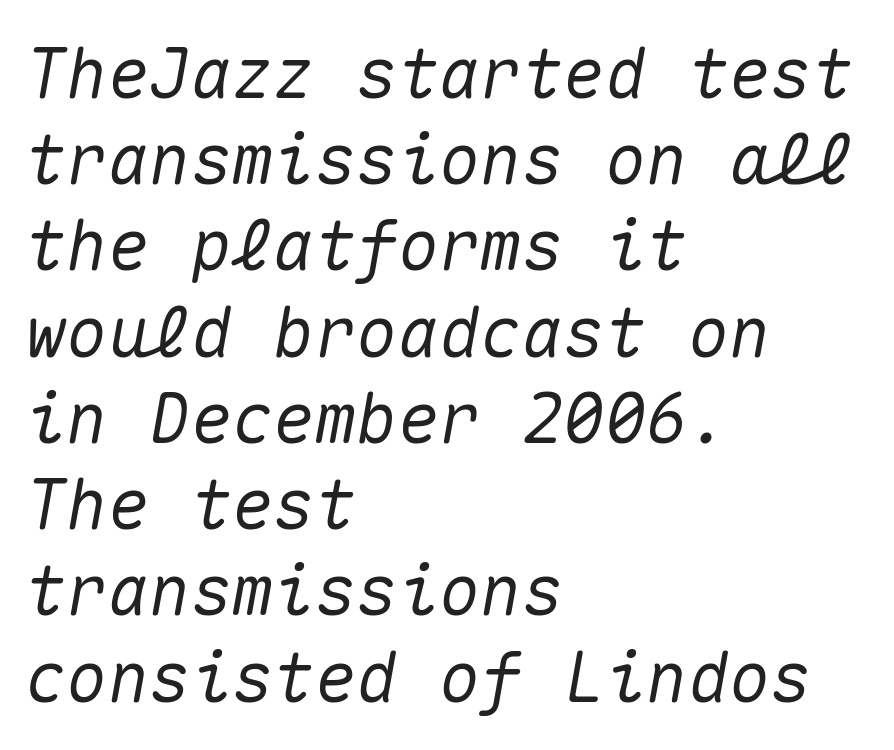
Q: Is the text italic (slanted)? A: Yes, it leans right by about 10 degrees.
Q: Is the text underlined? A: No.
Q: How is the paragraph aligned? A: Left-aligned.
Q: Is the spacing between letters normal or unusually wide? A: Normal.
Q: Is the spacing between lines tight, normal or loose? A: Normal.
Q: Width (condensed, normal, or wide)? A: Normal.
Q: Stroke contrast? A: Medium.
Q: x-height? A: Medium.
Q: Monospaced? A: Yes.
